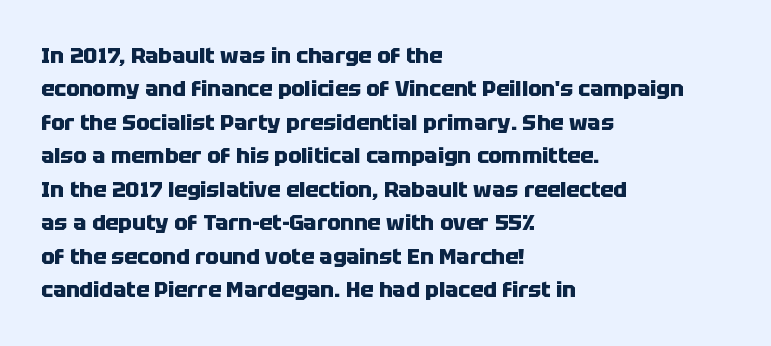
The strip under each line holds only bare page. Between one letter and the next there's only the usual sliver of space. Is there any slant? The stems are plumb. Plenty of ink on the page — the face is bold. Leading matches the norm, producing a regular column.
